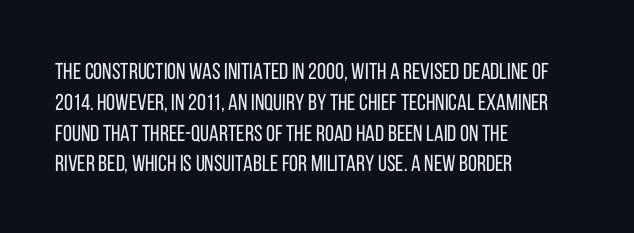
{"italic": "no", "bold": "no", "underline": "no", "align": "left", "line_spacing": "normal", "line_spacing_ratio": 1.34, "letter_spacing": "normal", "letter_spacing_em": 0.0, "glyph_px": 23}
